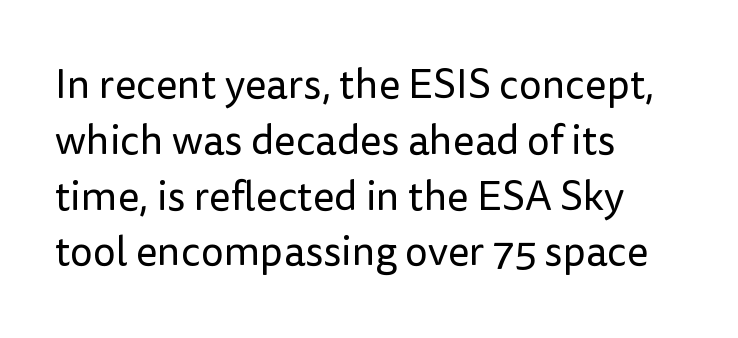
When letters stand straight like this, we call the style roman or upright. The letterforms sit at book weight or below. Note the varied advance widths — an 'i' is clearly narrower than an 'm'. The lines sit at an ordinary, default distance from one another.
